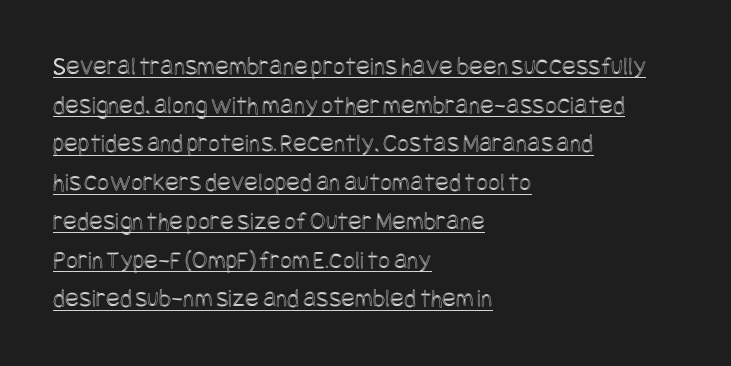
{"italic": "no", "underline": "yes", "align": "left", "line_spacing": "normal", "line_spacing_ratio": 1.49, "letter_spacing": "normal", "letter_spacing_em": 0.0, "glyph_px": 26}
